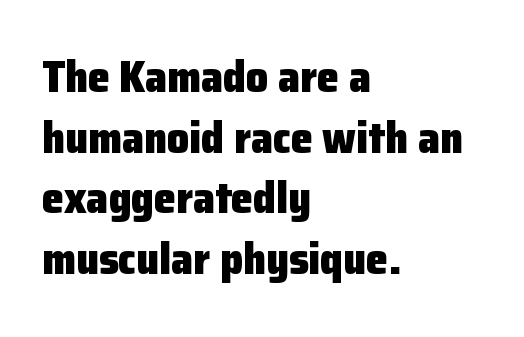
Q: Is the text bold? A: Yes.
Q: Is the text italic (slanted)? A: No, it is upright.
Q: Is the typeface a serif or a sans-serif typeface? A: Sans-serif.
Q: Is the text underlined? A: No.
Q: How is the paragraph aligned? A: Left-aligned.
Q: Is the spacing between letters normal or unusually wide? A: Normal.
Q: Is the spacing between lines tight, normal or loose? A: Normal.
Q: Width (condensed, normal, or wide)? A: Normal.
Q: Stroke contrast? A: Low.
Q: x-height? A: Medium.
Q: Monospaced? A: No.
